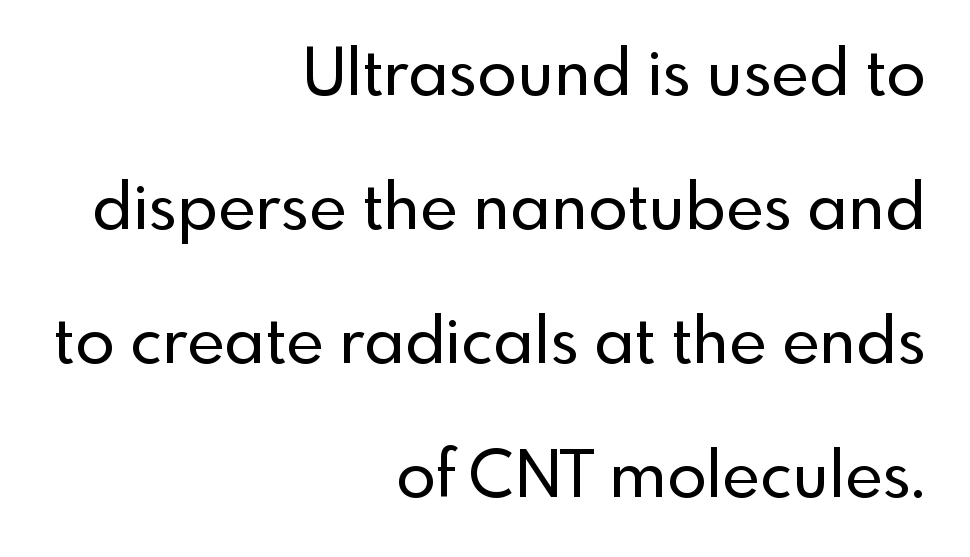
{"serif": "no", "italic": "no", "width": "normal", "x_height": "small", "monospaced": "no", "underline": "no", "align": "right", "line_spacing": "loose", "line_spacing_ratio": 2.06, "letter_spacing": "normal", "letter_spacing_em": 0.0, "glyph_px": 65}
